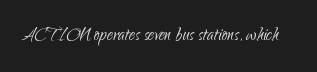
The type is set solid horizontally, with unmodified tracking. Words float on clear page, feet unadorned. A quiet, ordinary-to-light weight characterises the typeface.
